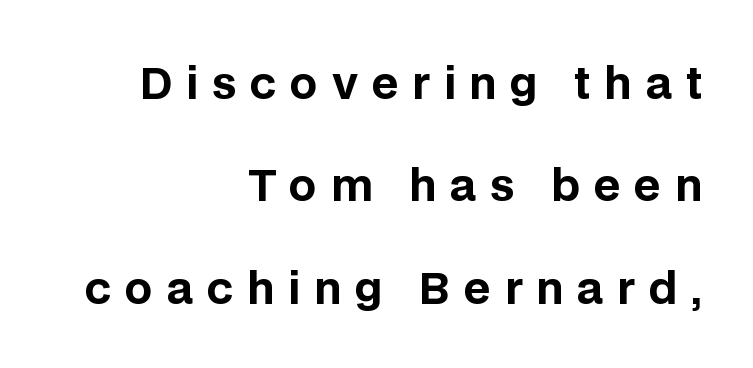
{"serif": "no", "italic": "no", "bold": "yes", "weight": "bold", "width": "normal", "stroke_contrast": "low", "x_height": "large", "monospaced": "no", "underline": "no", "align": "right", "line_spacing": "loose", "line_spacing_ratio": 2.38, "letter_spacing": "wide", "letter_spacing_em": 0.32, "glyph_px": 43}
